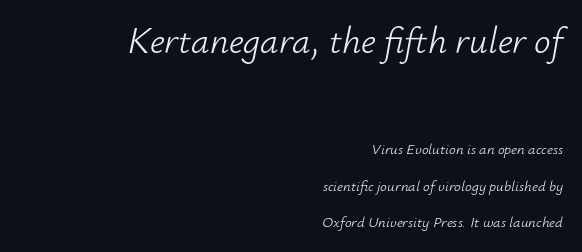
Each letter keeps its own natural width here, so spacing adapts to shape. Compare the two chunks: the upper has the greater cap height. Honestly, the rows look like they've been pulled way apart. In CSS terms this would be text-align: right.
